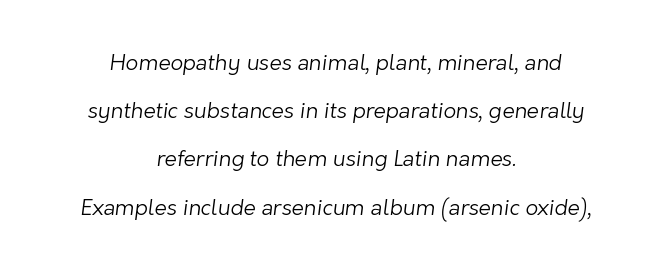
Q: Is the text bold? A: No.
Q: Is the text underlined? A: No.
Q: How is the paragraph aligned? A: Centered.
Q: Is the spacing between letters normal or unusually wide? A: Normal.
Q: Is the spacing between lines tight, normal or loose? A: Loose.
